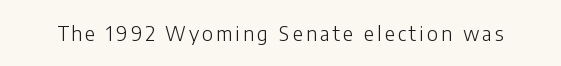
{"italic": "no", "bold": "no", "underline": "no", "glyph_px": 20}
